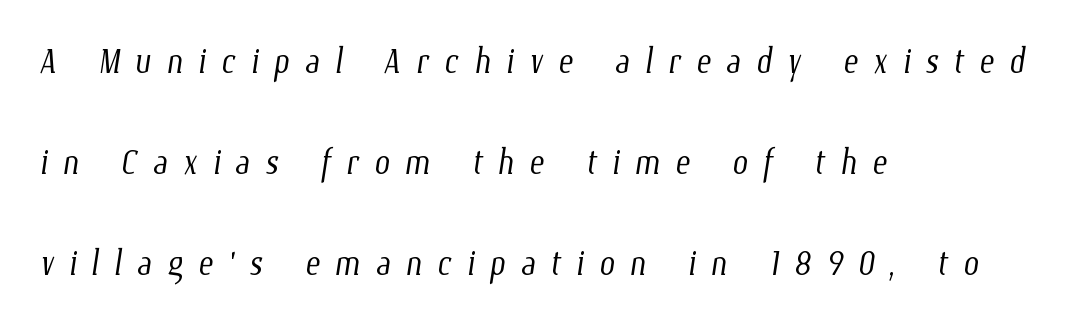
Q: Is the text bold? A: No.
Q: Is the text underlined? A: No.
Q: How is the paragraph aligned? A: Left-aligned.
Q: Is the spacing between letters normal or unusually wide? A: Unusually wide.
Q: Is the spacing between lines tight, normal or loose? A: Loose.
Q: Width (condensed, normal, or wide)? A: Condensed.
Q: Stroke contrast? A: Low.
Q: x-height? A: Medium.
Q: Monospaced? A: No.
